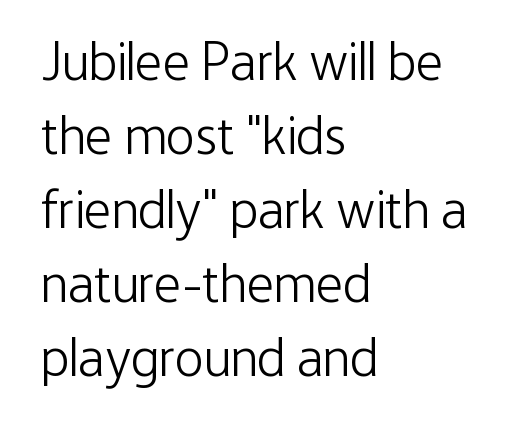
{"serif": "no", "italic": "no", "bold": "no", "weight": "light", "width": "condensed", "stroke_contrast": "low", "x_height": "medium", "monospaced": "no", "underline": "no", "align": "left", "line_spacing": "normal", "line_spacing_ratio": 1.37, "letter_spacing": "normal", "letter_spacing_em": 0.0, "glyph_px": 54}
